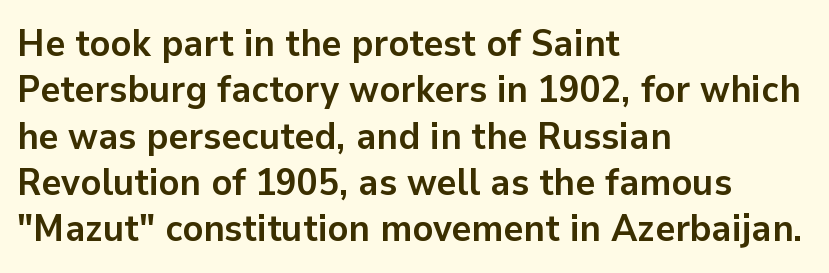
The image shows 38 px semibold sans-serif type, upright; set left-aligned, line spacing 1.22x, normal letter spacing, not underlined; low stroke contrast and a medium x-height.
